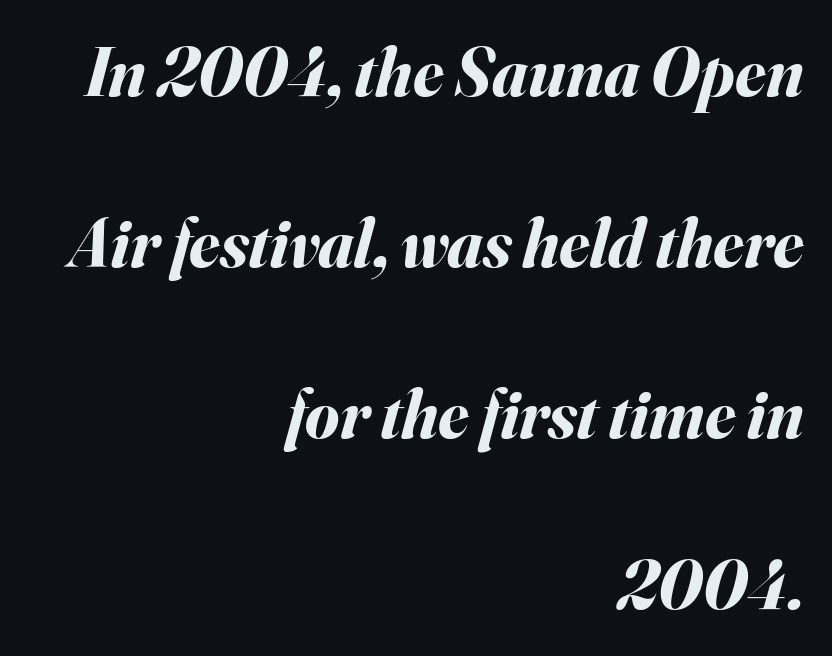
Q: Is the text bold? A: Yes.
Q: Is the text italic (slanted)? A: Yes, it leans right by about 16 degrees.
Q: Is the text underlined? A: No.
Q: How is the paragraph aligned? A: Right-aligned.
Q: Is the spacing between letters normal or unusually wide? A: Normal.
Q: Is the spacing between lines tight, normal or loose? A: Loose.
Q: Width (condensed, normal, or wide)? A: Normal.
Q: Stroke contrast? A: Medium.
Q: x-height? A: Small.
Q: Monospaced? A: No.
